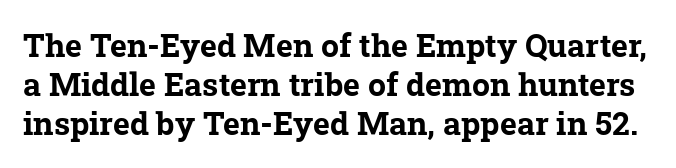
The image shows 32 px bold serif type; set line spacing 1.22x, normal letter spacing, not underlined; low stroke contrast and a medium x-height.
